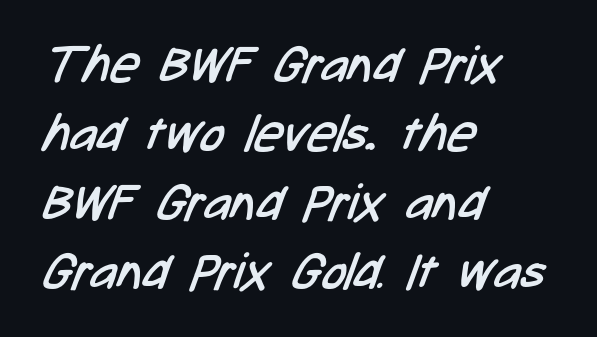
Horizontally, the lines are justified to the leading edge only. Is this a fixed-width face? No — the glyphs have proportional, varying widths. The area under the type is left untouched. A sans-serif font was chosen for this passage. Each word holds together tightly as a unit, with standard inter-letter gaps.
